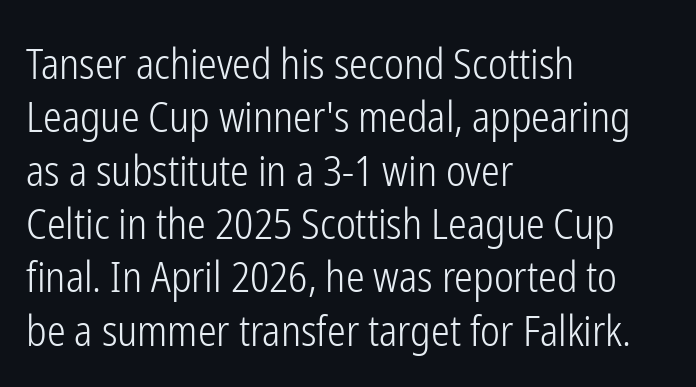
The image shows 42 px light, condensed sans-serif type, upright; set left-aligned, normal line spacing (1.27x), normal letter spacing, not underlined; low stroke contrast and a medium x-height.
